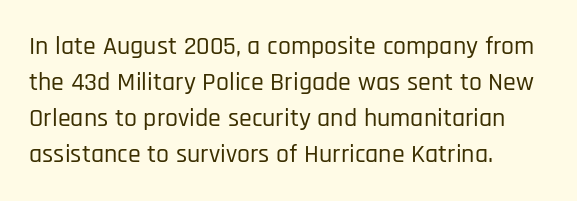
Q: Is the text italic (slanted)? A: No, it is upright.
Q: Is the text underlined? A: No.
Q: How is the paragraph aligned? A: Left-aligned.
Q: Is the spacing between letters normal or unusually wide? A: Normal.
Q: Is the spacing between lines tight, normal or loose? A: Normal.
